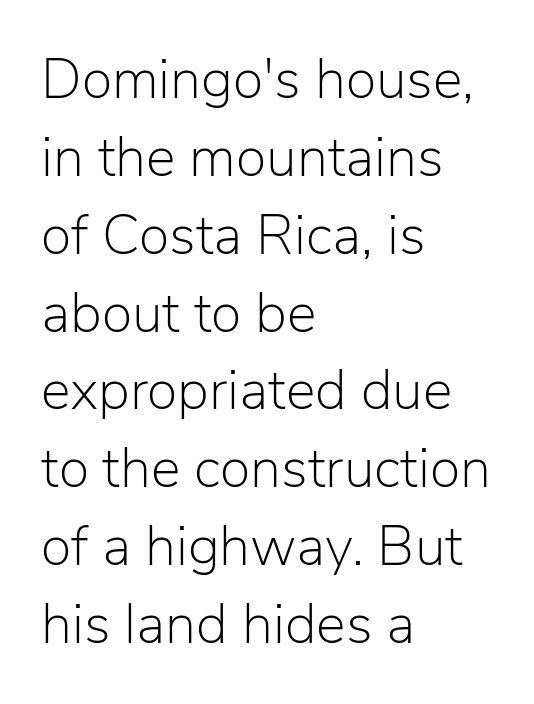
The image shows 56 px light sans-serif type, upright; set left-aligned, normal line spacing (1.39x), normal letter spacing, not underlined; low stroke contrast and a medium x-height.
